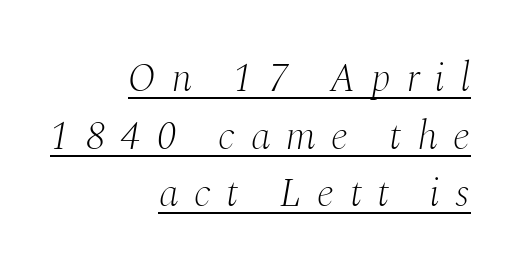
{"serif": "yes", "italic": "yes", "lean": "right", "slant_degrees": 10, "bold": "no", "weight": "light", "width": "normal", "stroke_contrast": "medium", "x_height": "medium", "monospaced": "no", "underline": "yes", "align": "right", "line_spacing": "normal", "line_spacing_ratio": 1.44, "letter_spacing": "wide", "letter_spacing_em": 0.39, "glyph_px": 40}
